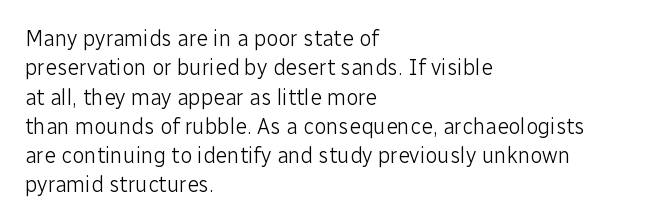
Q: Is the text bold? A: No.
Q: Is the text italic (slanted)? A: No, it is upright.
Q: Is the text underlined? A: No.
Q: How is the paragraph aligned? A: Left-aligned.
Q: Is the spacing between letters normal or unusually wide? A: Normal.
Q: Is the spacing between lines tight, normal or loose? A: Normal.
